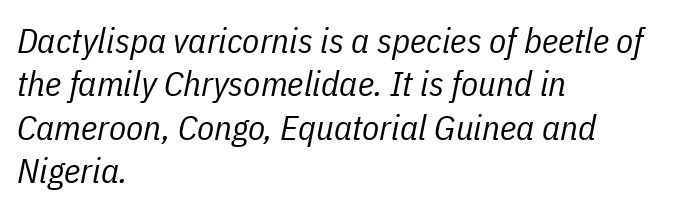
Q: Is the text bold? A: No.
Q: Is the text italic (slanted)? A: Yes, it leans right by about 11 degrees.
Q: Is the text underlined? A: No.
Q: How is the paragraph aligned? A: Left-aligned.
Q: Is the spacing between letters normal or unusually wide? A: Normal.
Q: Width (condensed, normal, or wide)? A: Condensed.
Q: Stroke contrast? A: Low.
Q: x-height? A: Medium.
Q: Monospaced? A: No.
